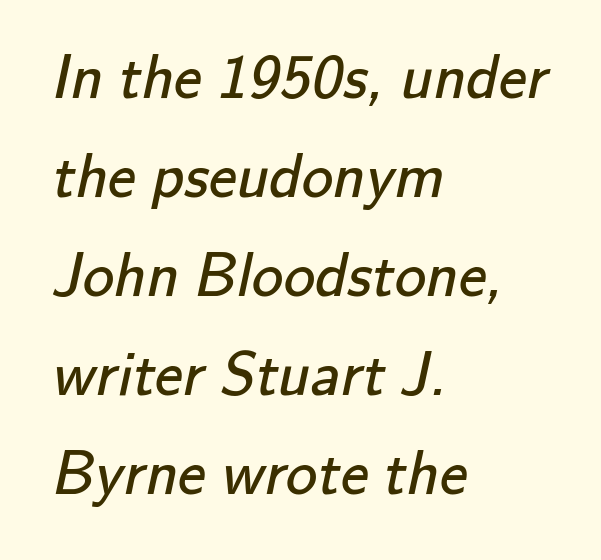
Leading: standard. Has an underline been added? It has not. In terms of letterform style, serifs are entirely absent. Here the glyphs are tracked normally, forming tight word shapes. The compositor pushed each line to the left boundary. Summary of weight: not heavy and not bold.
